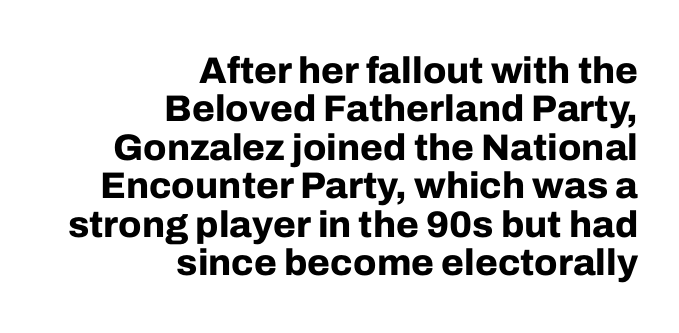
Q: Is the text bold? A: Yes.
Q: Is the text italic (slanted)? A: No, it is upright.
Q: Is the typeface a serif or a sans-serif typeface? A: Sans-serif.
Q: Is the text underlined? A: No.
Q: How is the paragraph aligned? A: Right-aligned.
Q: Is the spacing between letters normal or unusually wide? A: Normal.
Q: Is the spacing between lines tight, normal or loose? A: Tight.
Q: Width (condensed, normal, or wide)? A: Normal.
Q: Stroke contrast? A: Low.
Q: x-height? A: Medium.
Q: Monospaced? A: No.
